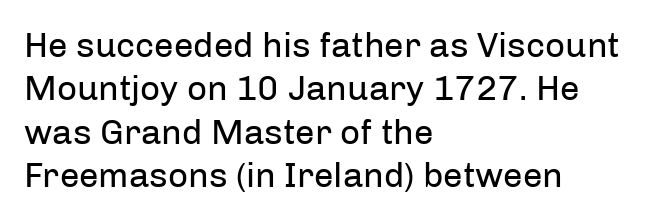
The image shows 35 px regular-weight sans-serif type, upright; set left-aligned, line spacing 1.24x, normal letter spacing, not underlined; low stroke contrast and a medium x-height.
